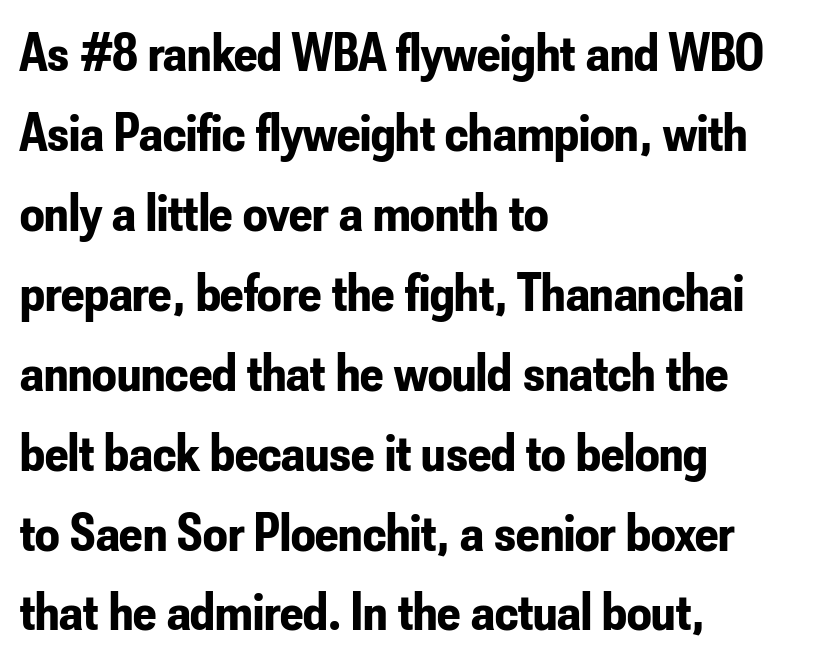
The image shows 54 px bold, condensed sans-serif type, upright; set left-aligned, normal line spacing (1.48x), normal letter spacing, not underlined; low stroke contrast and a small x-height.
